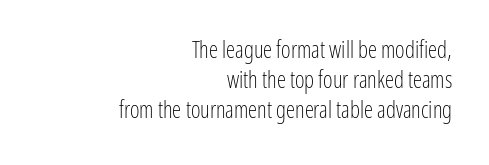
{"italic": "no", "bold": "no", "underline": "no", "align": "right", "line_spacing": "normal", "line_spacing_ratio": 1.3, "letter_spacing": "normal", "letter_spacing_em": 0.0, "glyph_px": 23}
